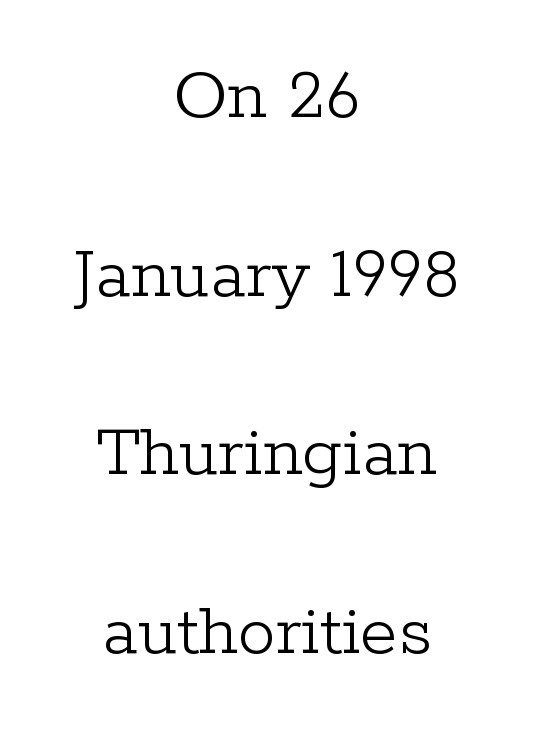
{"serif": "yes", "italic": "no", "bold": "no", "weight": "light", "width": "normal", "stroke_contrast": "low", "x_height": "medium", "monospaced": "no", "underline": "no", "align": "center", "line_spacing": "loose", "line_spacing_ratio": 2.35, "letter_spacing": "normal", "letter_spacing_em": 0.0, "glyph_px": 76}
